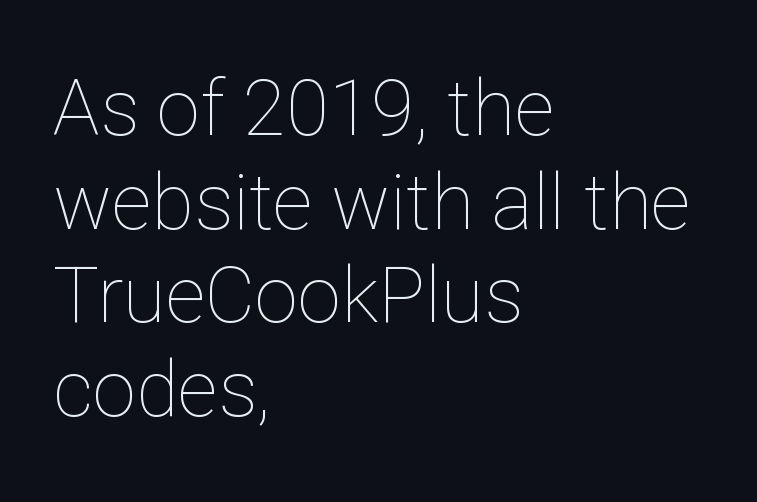
{"italic": "no", "bold": "no", "weight": "thin", "width": "normal", "stroke_contrast": "low", "x_height": "medium", "monospaced": "no", "underline": "no", "align": "left", "line_spacing_ratio": 1.2, "letter_spacing": "normal", "letter_spacing_em": 0.0, "glyph_px": 78}
